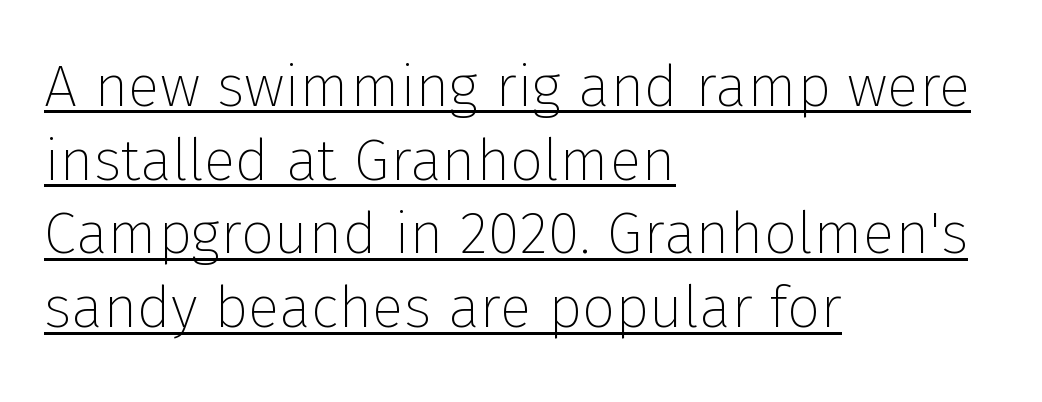
The image shows 59 px thin sans-serif type, upright; set left-aligned, normal line spacing (1.25x), normal letter spacing, underlined; low stroke contrast and a medium x-height.
